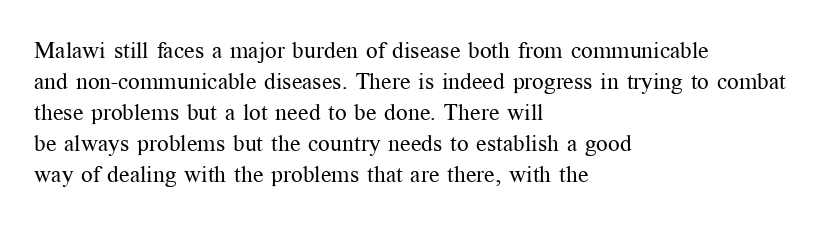
Posture: upright roman. The ragged edge is on the right, which tells us the setting is flush left. Reading down the column, the eye jumps a familiar distance to each next line. The specimen omits any rule beneath the text block's lines. The face looks like a standard text weight, possibly lighter.
